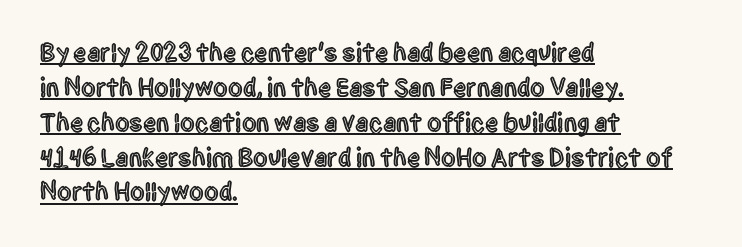
The letters stand straight up with perfectly vertical stems. Caption: standard tracking, unaltered. How would I describe the line gaps? Plain and ordinary. Alignment: flush left.
